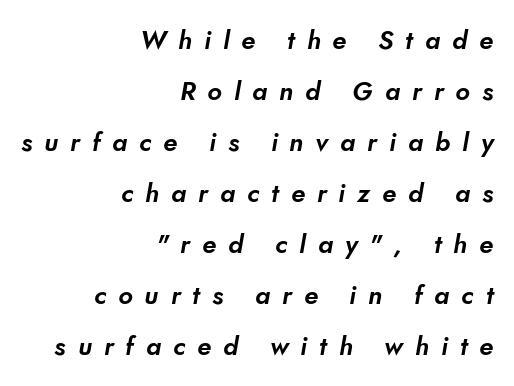
Does the leading feel generous? Absolutely, it's lavish. A flush-right, rag-left setting is used for this passage. How are the letters spaced? Widely, with obvious added tracking. Beneath every word, the page is bare.
